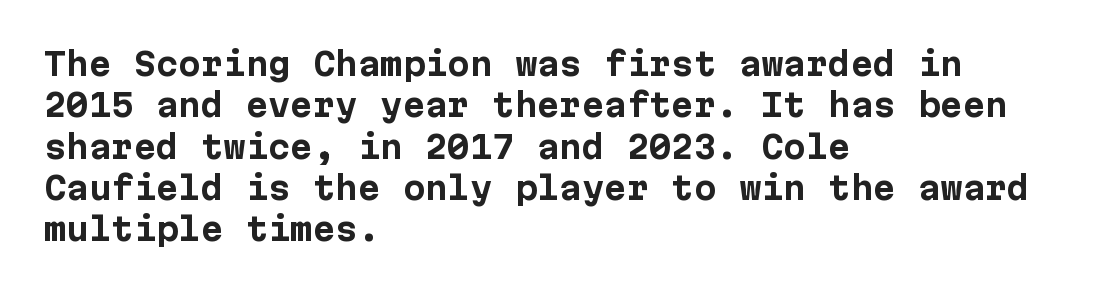
The font is running at its bold setting. Short note: letters normally spaced. Students, observe: this is what conventionally led text looks like. Descenders hang freely into open space. Quick note: not italic, upright.
